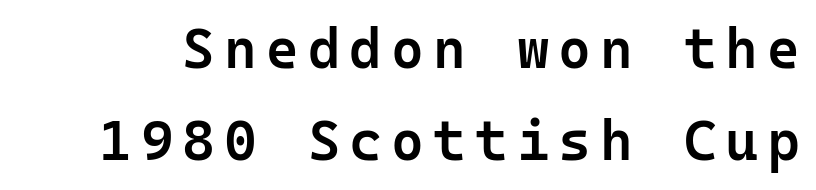
Q: Is the text bold? A: Semi-bold.
Q: Is the text italic (slanted)? A: No, it is upright.
Q: Is the typeface a serif or a sans-serif typeface? A: Sans-serif.
Q: Is the text underlined? A: No.
Q: Is the spacing between lines tight, normal or loose? A: Normal.
Q: Width (condensed, normal, or wide)? A: Normal.
Q: Stroke contrast? A: Low.
Q: x-height? A: Medium.
Q: Monospaced? A: Yes.
